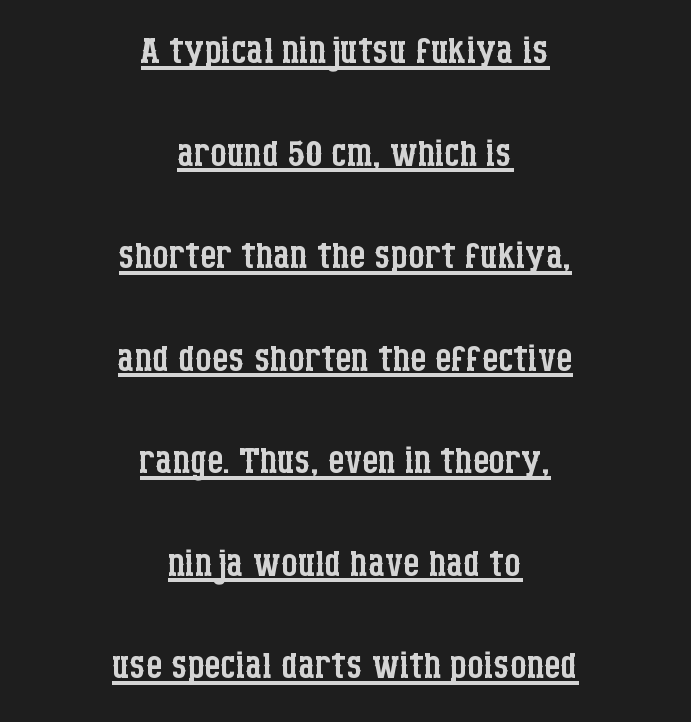
Q: Is the text bold? A: No.
Q: Is the text italic (slanted)? A: No, it is upright.
Q: Is the typeface a serif or a sans-serif typeface? A: Serif.
Q: Is the text underlined? A: Yes.
Q: How is the paragraph aligned? A: Centered.
Q: Is the spacing between letters normal or unusually wide? A: Normal.
Q: Is the spacing between lines tight, normal or loose? A: Loose.
Q: Width (condensed, normal, or wide)? A: Condensed.
Q: Stroke contrast? A: Low.
Q: x-height? A: Large.
Q: Monospaced? A: No.
